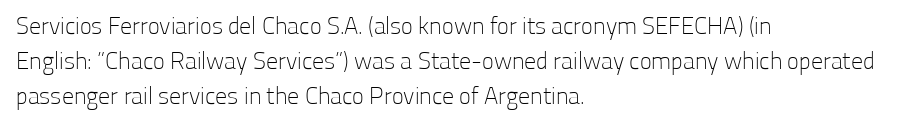
{"italic": "no", "bold": "no", "underline": "no", "align": "left", "line_spacing": "normal", "line_spacing_ratio": 1.45, "letter_spacing": "normal", "letter_spacing_em": 0.0, "glyph_px": 24}
